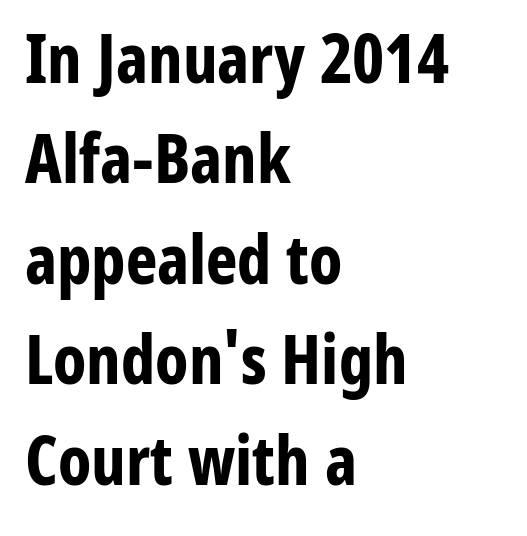
{"serif": "no", "italic": "no", "bold": "yes", "weight": "bold", "width": "condensed", "stroke_contrast": "low", "x_height": "medium", "monospaced": "no", "underline": "no", "align": "left", "line_spacing": "normal", "line_spacing_ratio": 1.5, "letter_spacing": "normal", "letter_spacing_em": 0.0, "glyph_px": 67}
